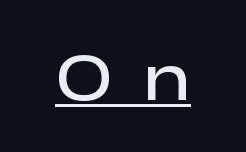
The font's upright variant was chosen for this text. Classification — sans serif. This rendering widens character spacing well past its baseline value. The typesetter has applied underlining to the passage shown. Proportional: the letters do not fall into vertical columns. Set as a demibold, roughly 600 on the weight scale.
